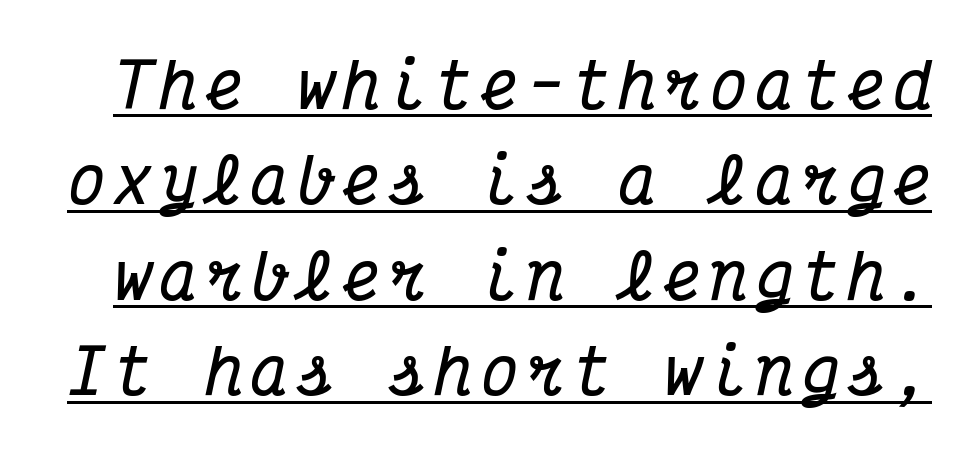
Every character here occupies the same horizontal width, giving the sample a typewriter-like rhythm. The strokes are fattened all the way to bold. Slanted lettering throughout. The rows are spaced the way most documents space them. The face used here is seriffed, in the tradition of book romans. Glance below the letters and you will spot a drawn line.
